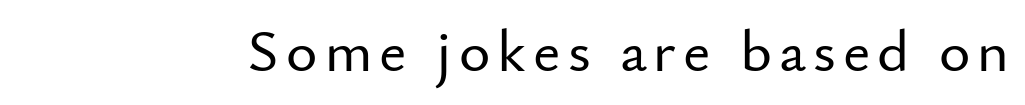
The image shows 60 px sans-serif type, upright; set not underlined; low stroke contrast and a small x-height.
